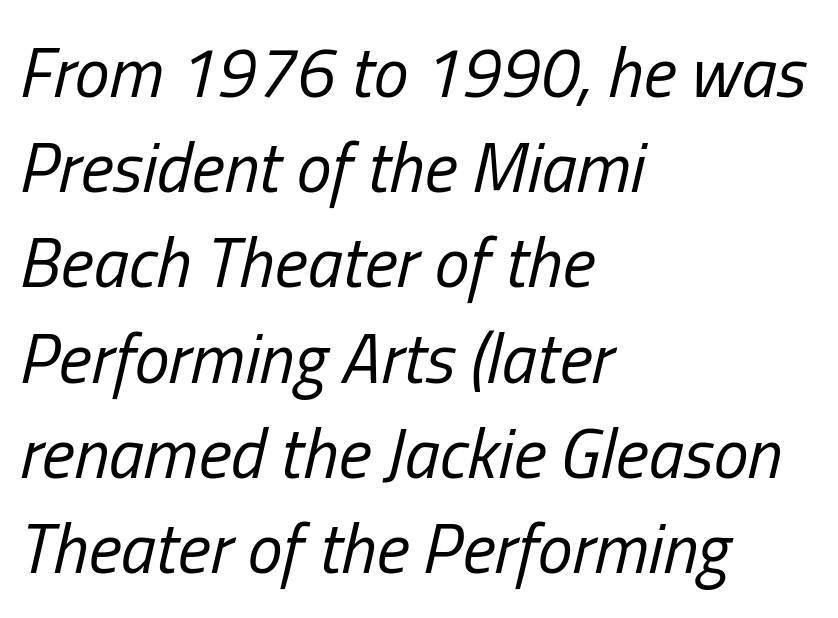
Evenly set lines give the paragraph a standard silhouette. Line beginnings align vertically; line endings do not. Ink coverage per letter is moderate at most. There is no visible air inserted between adjacent glyphs. Just letters on the line, the space beneath them empty. The letters advance in unequal steps, a hallmark of proportional type.
